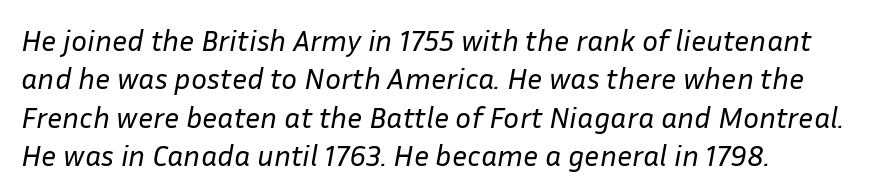
{"italic": "yes", "lean": "right", "slant_degrees": 10, "bold": "no", "weight": "regular", "width": "normal", "stroke_contrast": "low", "x_height": "medium", "monospaced": "no", "underline": "no", "align": "left", "line_spacing": "normal", "line_spacing_ratio": 1.28, "letter_spacing": "normal", "letter_spacing_em": 0.0, "glyph_px": 30}
